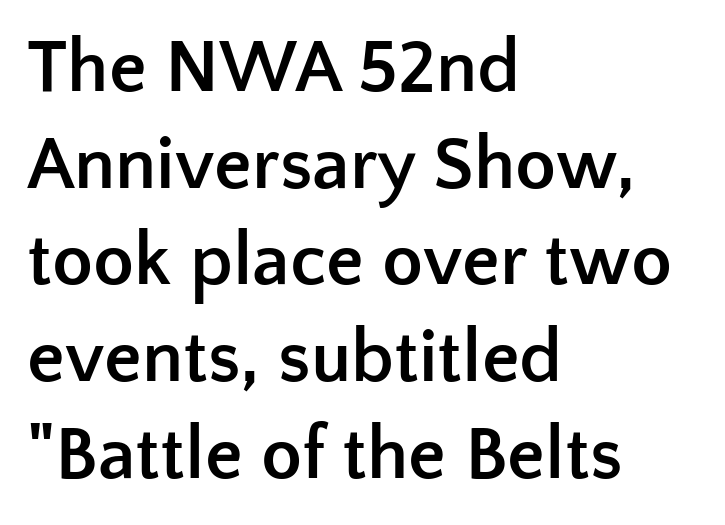
Q: Is the text bold? A: Yes.
Q: Is the text italic (slanted)? A: No, it is upright.
Q: Is the typeface a serif or a sans-serif typeface? A: Sans-serif.
Q: Is the text underlined? A: No.
Q: How is the paragraph aligned? A: Left-aligned.
Q: Is the spacing between letters normal or unusually wide? A: Normal.
Q: Is the spacing between lines tight, normal or loose? A: Normal.
Q: Width (condensed, normal, or wide)? A: Normal.
Q: Stroke contrast? A: Low.
Q: x-height? A: Medium.
Q: Monospaced? A: No.
